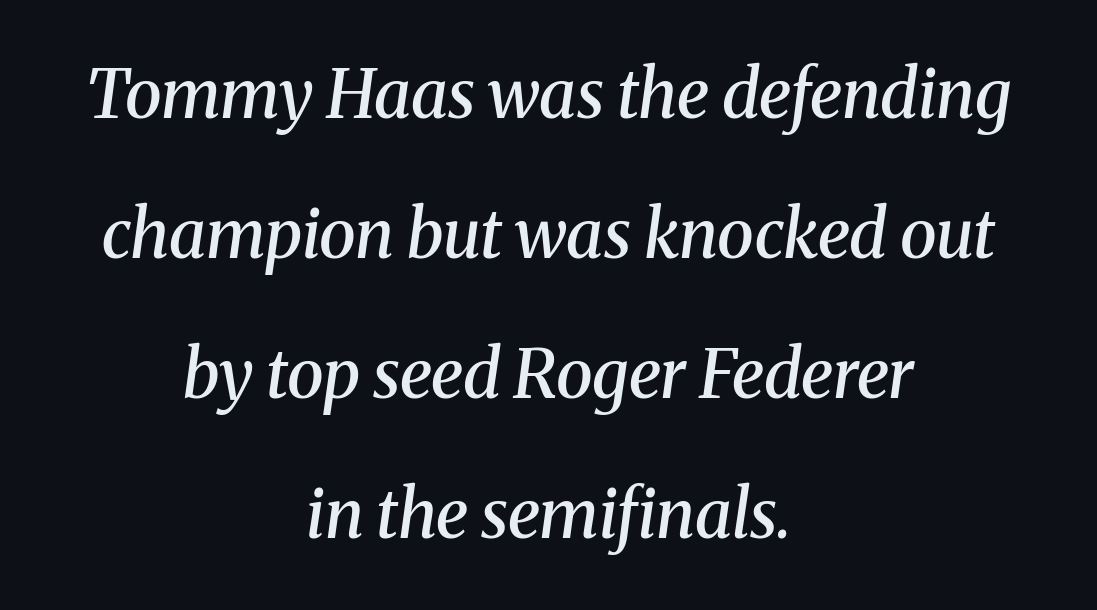
{"serif": "yes", "italic": "yes", "lean": "right", "slant_degrees": 8, "bold": "semi", "weight": "semibold", "width": "normal", "stroke_contrast": "medium", "x_height": "medium", "monospaced": "no", "underline": "no", "align": "center", "line_spacing": "loose", "line_spacing_ratio": 2.09, "letter_spacing": "normal", "letter_spacing_em": 0.0, "glyph_px": 67}
